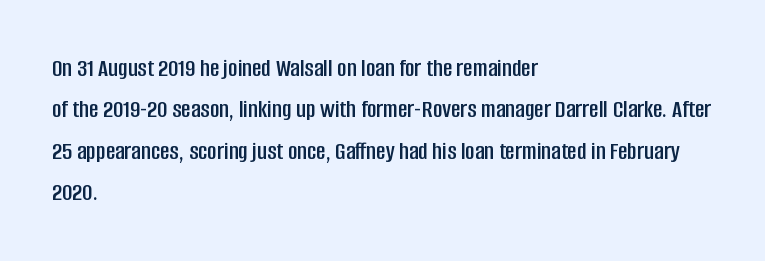
Honestly, there is no underline to notice here at all. Nothing unusual about the tracking: characters are spaced as the font intends. These lines stack with their left ends in a neat column. Posture: vertical. Normally led — the rows are evenly, conventionally spaced.
